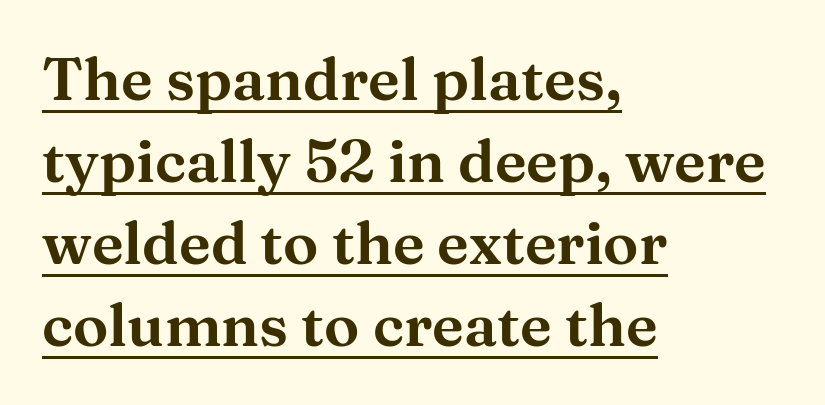
The image shows 59 px wide serif type, upright; set left-aligned, normal line spacing (1.39x), normal letter spacing, underlined; medium stroke contrast and a medium x-height.
